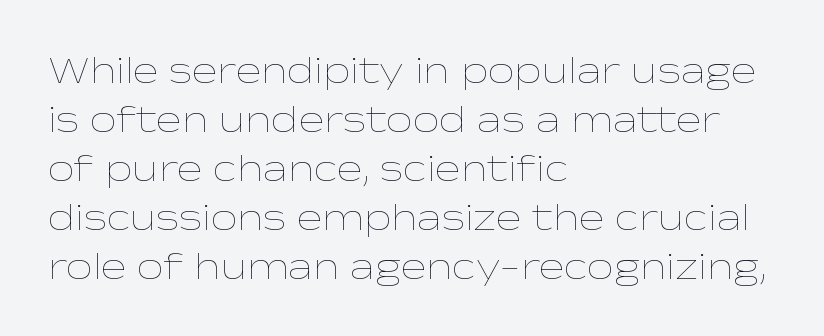
Q: Is the text bold? A: No.
Q: Is the text italic (slanted)? A: No, it is upright.
Q: Is the text underlined? A: No.
Q: How is the paragraph aligned? A: Left-aligned.
Q: Is the spacing between letters normal or unusually wide? A: Normal.
Q: Is the spacing between lines tight, normal or loose? A: Normal.
Q: Width (condensed, normal, or wide)? A: Wide.
Q: Stroke contrast? A: Low.
Q: x-height? A: Medium.
Q: Monospaced? A: No.
